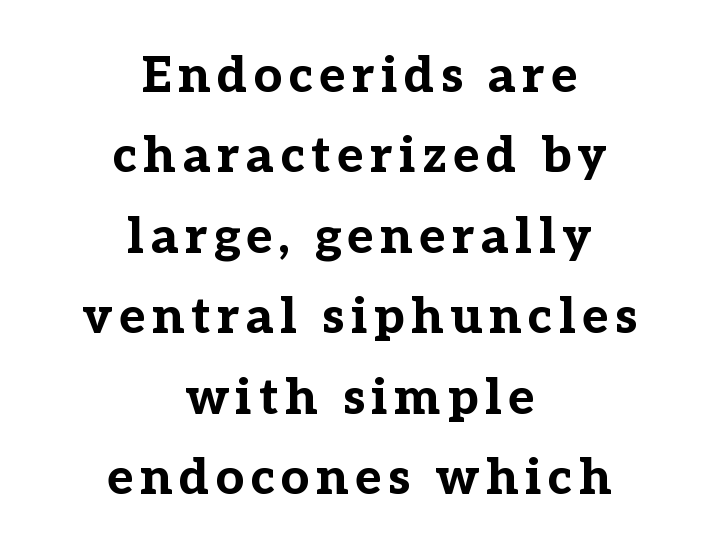
Stroke thickness is high; the sample reads as a true bold. The rag falls on both sides of this text block equally. Think of a printed novel: that variable character pitch is what you see here. A clean baseline with only descenders dipping below it. The block of text has a typical density, with ordinary space between rows.
